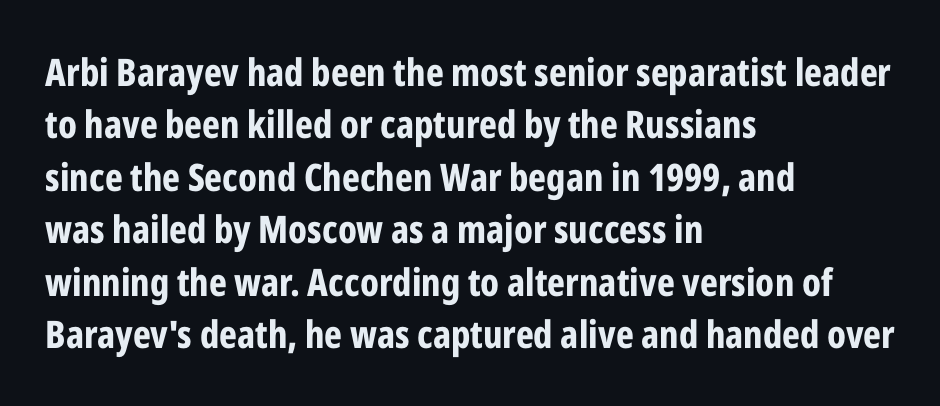
The image shows 38 px bold, condensed sans-serif type, upright; set left-aligned, normal line spacing (1.38x), normal letter spacing, not underlined; low stroke contrast and a medium x-height.
